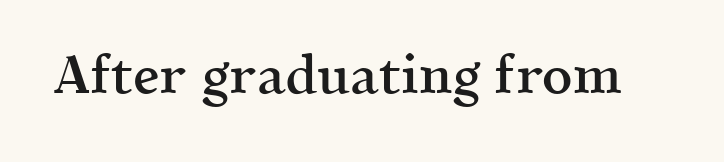
The image shows 53 px semibold serif type, upright; set normal letter spacing, not underlined; a medium x-height.
